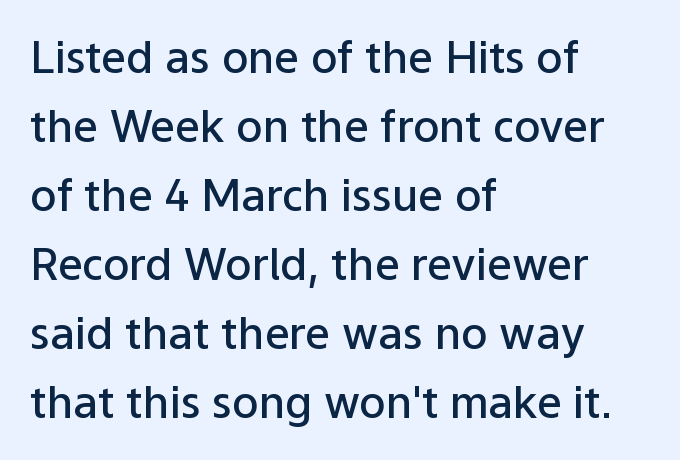
Q: Is the text bold? A: Semi-bold.
Q: Is the text italic (slanted)? A: No, it is upright.
Q: Is the typeface a serif or a sans-serif typeface? A: Sans-serif.
Q: Is the text underlined? A: No.
Q: How is the paragraph aligned? A: Left-aligned.
Q: Is the spacing between letters normal or unusually wide? A: Normal.
Q: Is the spacing between lines tight, normal or loose? A: Normal.
Q: Width (condensed, normal, or wide)? A: Normal.
Q: Stroke contrast? A: Low.
Q: x-height? A: Medium.
Q: Monospaced? A: No.
